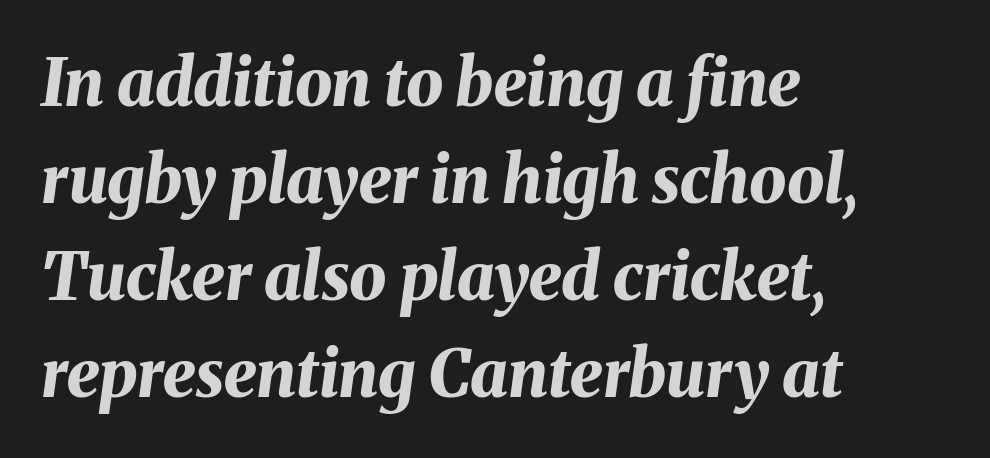
{"italic": "yes", "lean": "right", "slant_degrees": 8, "bold": "yes", "weight": "bold", "width": "normal", "stroke_contrast": "medium", "x_height": "medium", "monospaced": "no", "underline": "no", "align": "left", "line_spacing": "normal", "line_spacing_ratio": 1.47, "letter_spacing": "normal", "letter_spacing_em": 0.0, "glyph_px": 66}
